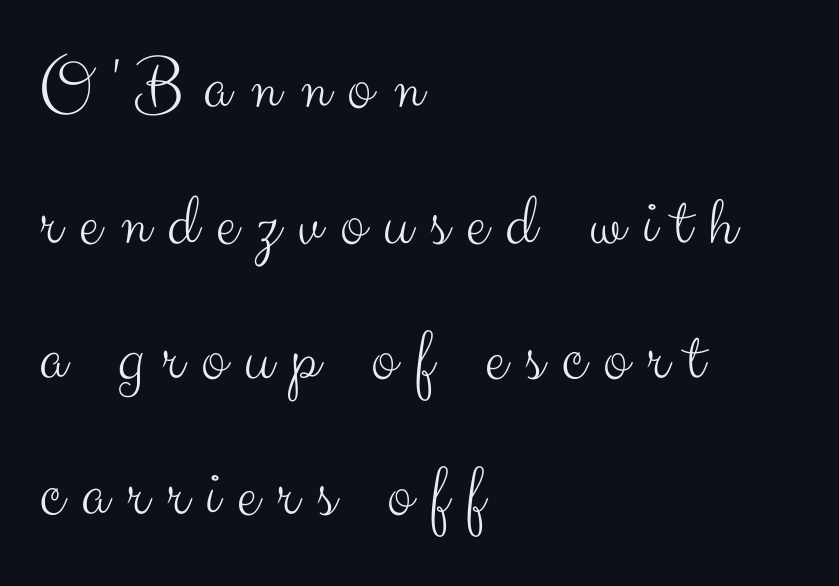
{"serif": "no", "bold": "no", "weight": "light", "width": "normal", "stroke_contrast": "medium", "x_height": "small", "monospaced": "no", "underline": "no", "align": "left", "line_spacing_ratio": 1.81, "letter_spacing": "wide", "letter_spacing_em": 0.24, "glyph_px": 75}
